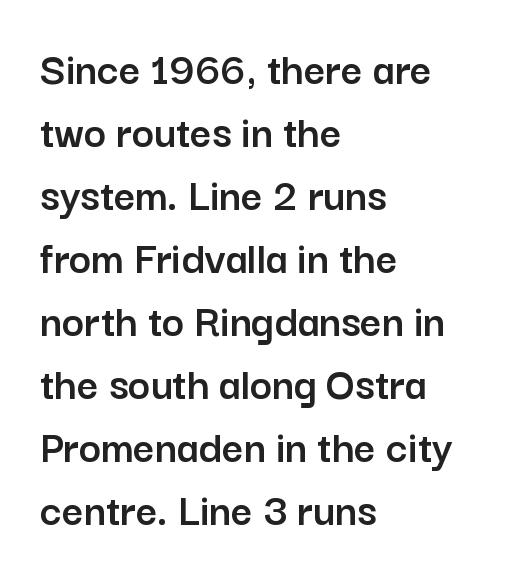
This sample keeps an unexceptional amount of space between lines. Think of a printed novel: that variable character pitch is what you see here. The face used here is rendered with its standard letterfit. Is the block centered? No — it sits flush against the left margin. A bare baseline throughout the passage. Designer's note — italics off, roman on.
